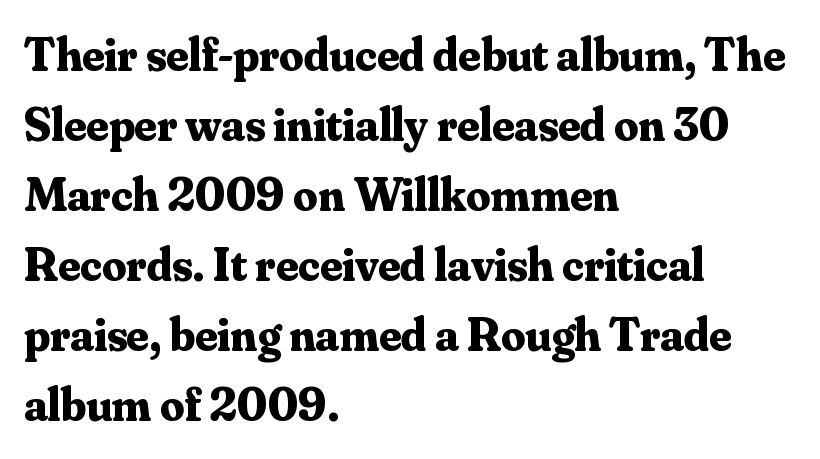
The image shows 48 px bold serif type, upright; set left-aligned, normal line spacing (1.46x), normal letter spacing, not underlined; medium stroke contrast and a small x-height.
